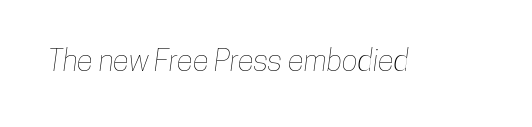
The image shows 30 px condensed type; set normal letter spacing, not underlined; low stroke contrast and a medium x-height.
